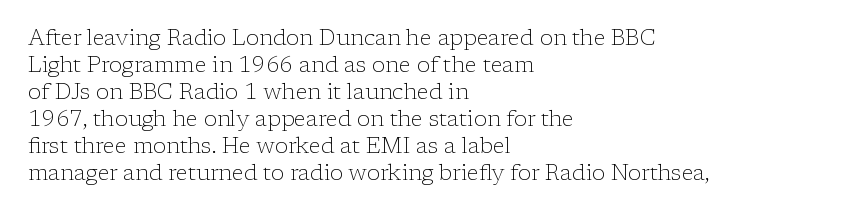
Q: Is the text bold? A: No.
Q: Is the text italic (slanted)? A: No, it is upright.
Q: Is the text underlined? A: No.
Q: How is the paragraph aligned? A: Left-aligned.
Q: Is the spacing between letters normal or unusually wide? A: Normal.
